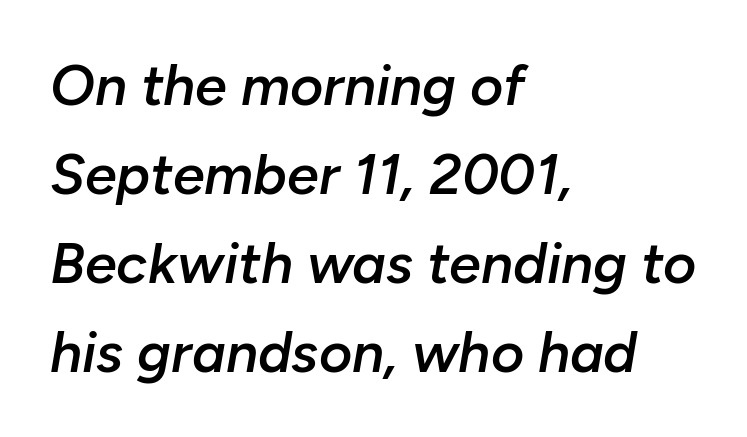
What's the leading like? Ordinary, nothing unusual. Every row of glyphs begins at an identical x-position on the left. These lines are rendered in a variable-pitch font. A typesetter would call this zero additional tracking. No word sits above an underline.
